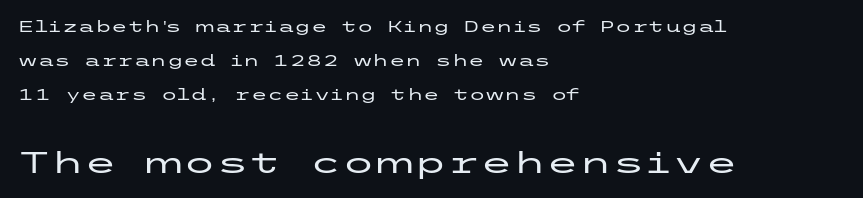
{"serif": "no", "italic": "no", "width": "wide", "stroke_contrast": "low", "x_height": "medium", "underline": "no", "align": "left", "line_spacing": "loose", "line_spacing_ratio": 2.28, "letter_spacing": "normal", "letter_spacing_em": 0.0, "larger_block": "second", "size_ratio": 2.0, "glyph_px": 30}
